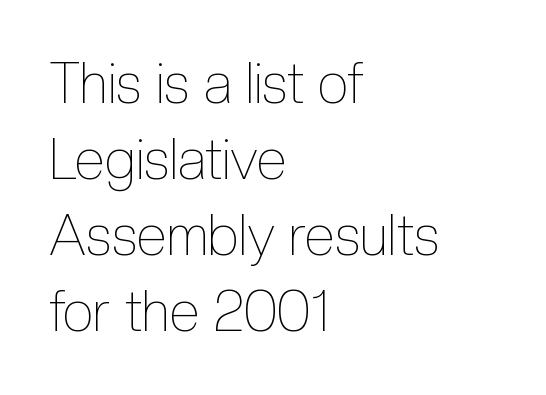
{"italic": "no", "bold": "no", "weight": "thin", "width": "condensed", "x_height": "medium", "monospaced": "no", "underline": "no", "align": "left", "line_spacing": "normal", "line_spacing_ratio": 1.36, "letter_spacing": "normal", "letter_spacing_em": 0.0, "glyph_px": 56}
